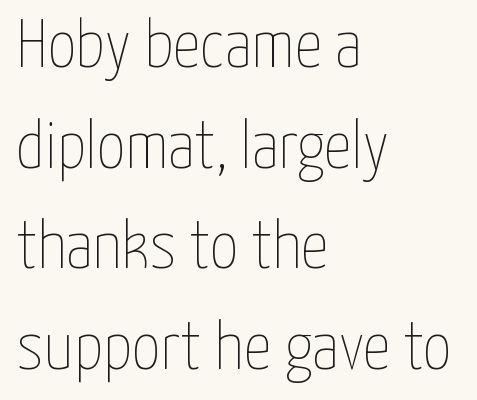
Students, observe: this is what conventionally led text looks like. Counters stay open thanks to moderate or lighter strokes. The rendering keeps characters at their native spacing. Varying glyph widths throughout — classic text-font behaviour. Ascenders rise straight up at ninety degrees. Plain, unruled lines of type.
